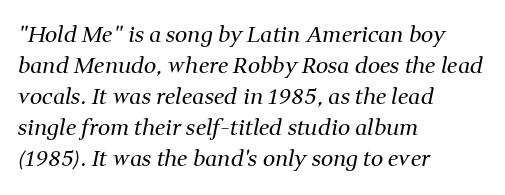
Q: Is the text bold? A: No.
Q: Is the text italic (slanted)? A: Yes, it leans right by about 11 degrees.
Q: Is the text underlined? A: No.
Q: How is the paragraph aligned? A: Left-aligned.
Q: Is the spacing between letters normal or unusually wide? A: Normal.
Q: Is the spacing between lines tight, normal or loose? A: Normal.
